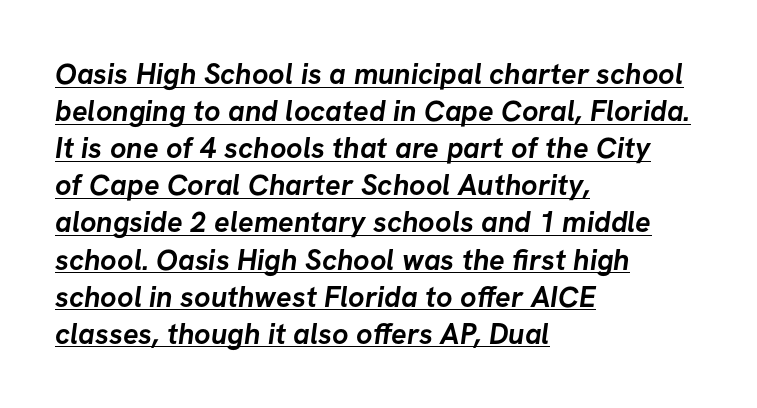
{"serif": "no", "bold": "yes", "weight": "semibold", "width": "normal", "stroke_contrast": "low", "x_height": "medium", "monospaced": "no", "underline": "yes", "align": "left", "line_spacing": "normal", "line_spacing_ratio": 1.28, "letter_spacing": "normal", "letter_spacing_em": 0.0, "glyph_px": 29}
